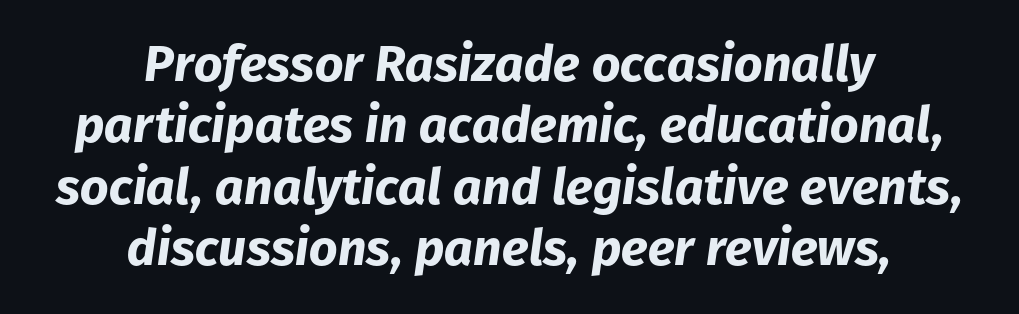
Q: Is the text bold? A: Yes.
Q: Is the text italic (slanted)? A: Yes, it leans right by about 8 degrees.
Q: Is the text underlined? A: No.
Q: How is the paragraph aligned? A: Centered.
Q: Is the spacing between letters normal or unusually wide? A: Normal.
Q: Width (condensed, normal, or wide)? A: Normal.
Q: Stroke contrast? A: Low.
Q: x-height? A: Medium.
Q: Monospaced? A: No.
